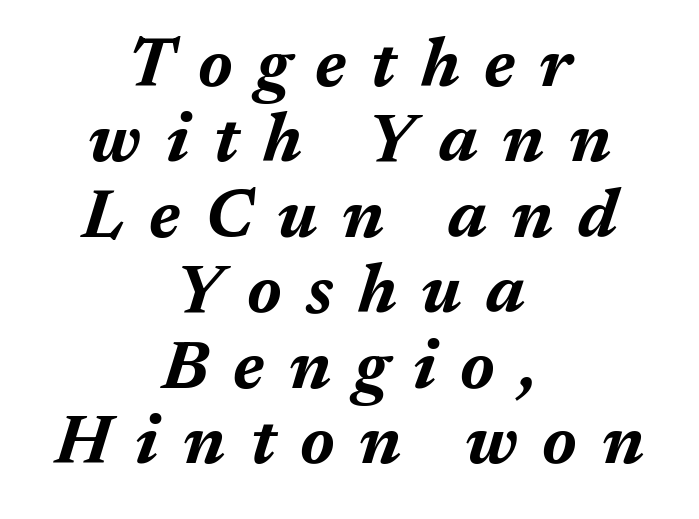
The image shows 68 px bold type, italic (leaning right); set centered, tight line spacing (1.11x), unusually wide letter spacing (+0.36 em), not underlined; medium stroke contrast and a medium x-height.
